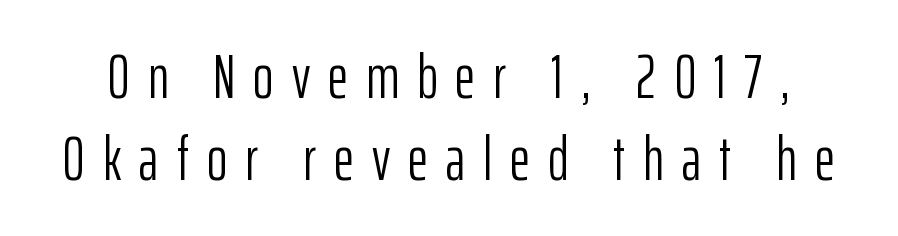
The image shows 62 px light, condensed sans-serif type, upright; set normal line spacing (1.33x), unusually wide letter spacing (+0.29 em), not underlined; low stroke contrast and a medium x-height.
